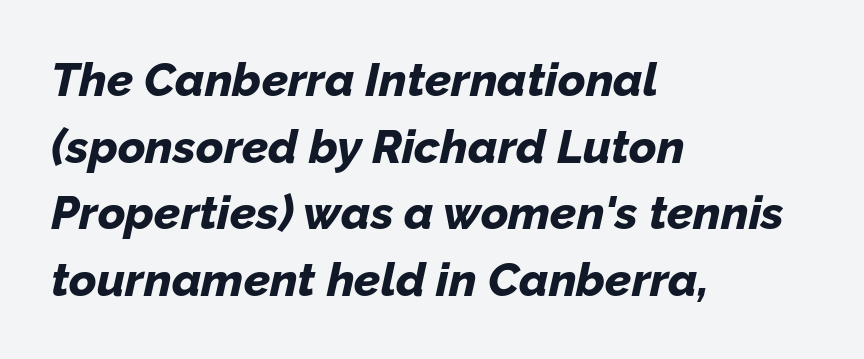
The image shows 47 px bold type, italic (leaning right); set left-aligned, normal line spacing (1.42x), normal letter spacing, not underlined; low stroke contrast and a medium x-height.
